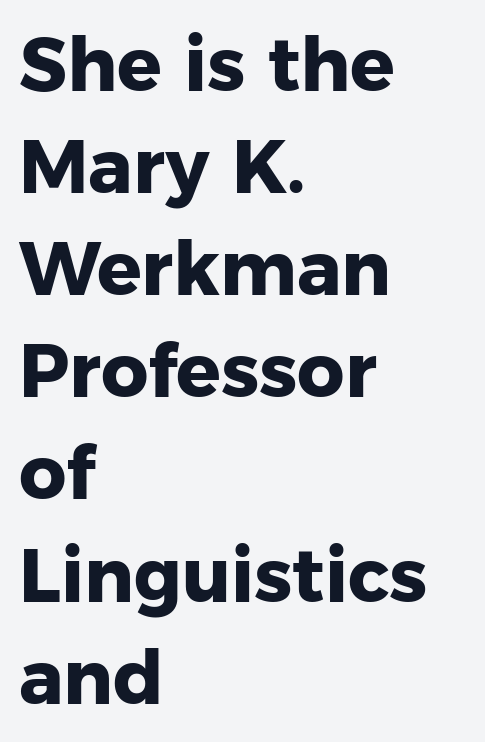
{"serif": "no", "italic": "no", "bold": "yes", "weight": "heavy", "width": "normal", "stroke_contrast": "low", "x_height": "medium", "monospaced": "no", "underline": "no", "align": "left", "line_spacing": "normal", "line_spacing_ratio": 1.38, "letter_spacing": "normal", "letter_spacing_em": 0.0, "glyph_px": 74}
